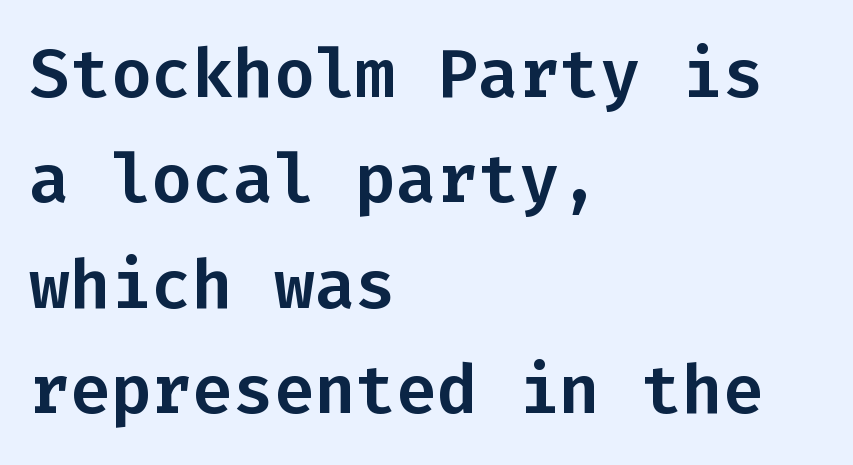
The text block is weighted toward the left margin, trailing off unevenly rightward. Short note: letters normally spaced. The glyphs in this specimen are sans serif. Summary of vertical rhythm: regular, with standard interline spacing. The face used here is monospaced, like something from a code editor. Tall strokes in this sample are plumb rather than angled.
